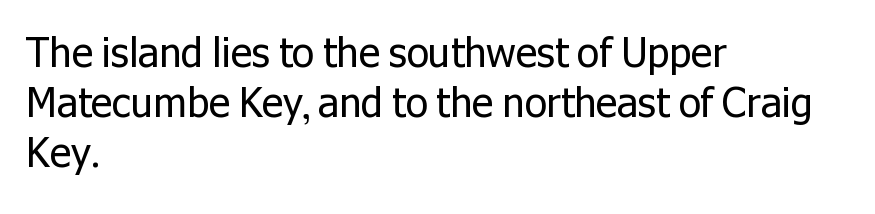
{"serif": "no", "italic": "no", "bold": "no", "weight": "regular", "width": "normal", "stroke_contrast": "low", "x_height": "medium", "monospaced": "no", "underline": "no", "align": "left", "line_spacing": "normal", "line_spacing_ratio": 1.25, "letter_spacing": "normal", "letter_spacing_em": 0.0, "glyph_px": 40}
